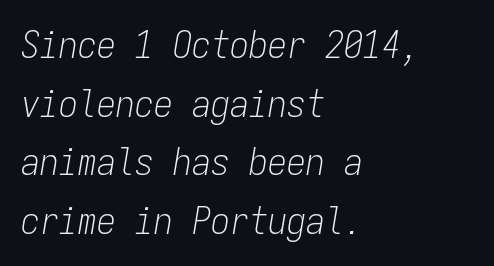
Looks like terminal output: every glyph gets an equal slot. One glance says typical: line gaps are just what's usual. Leftover space on each line is placed entirely after the last word. The axis of the letterforms is tilted away from vertical. Words appear dense and cohesive because spacing is normal. Just letters on the line, the space beneath them empty.
